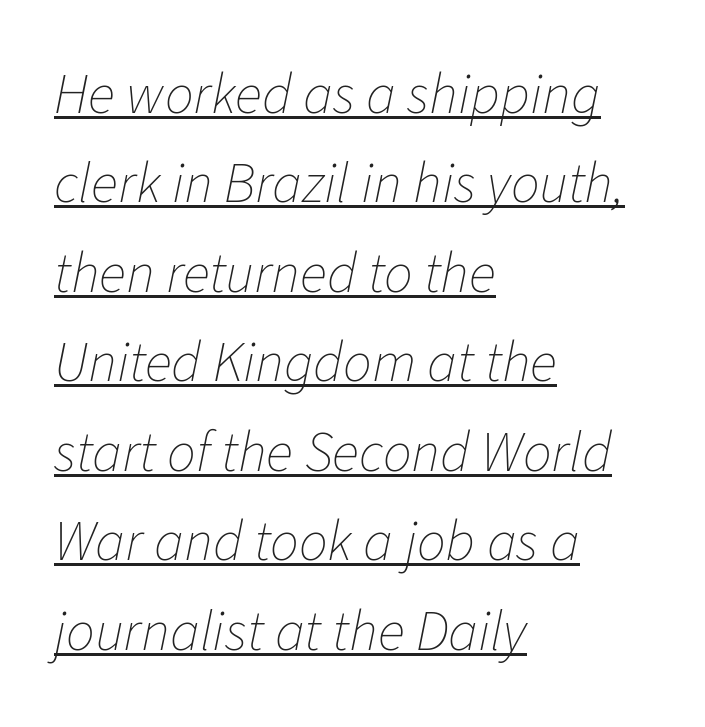
The image shows 57 px thin type, italic (leaning right); set left-aligned, normal line spacing (1.57x), normal letter spacing, underlined; low stroke contrast and a medium x-height.
